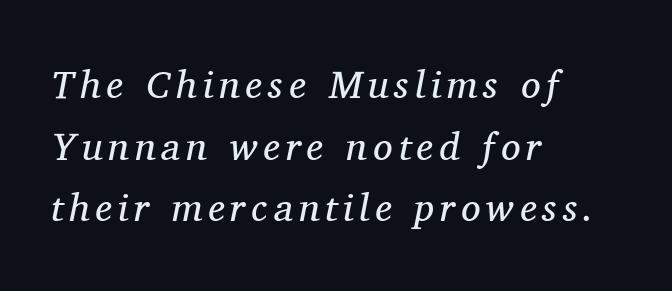
{"serif": "yes", "italic": "yes", "lean": "right", "slant_degrees": 11, "bold": "no", "weight": "regular", "width": "normal", "stroke_contrast": "medium", "x_height": "medium", "monospaced": "no", "underline": "no", "align": "left", "line_spacing": "normal", "line_spacing_ratio": 1.58, "glyph_px": 39}
